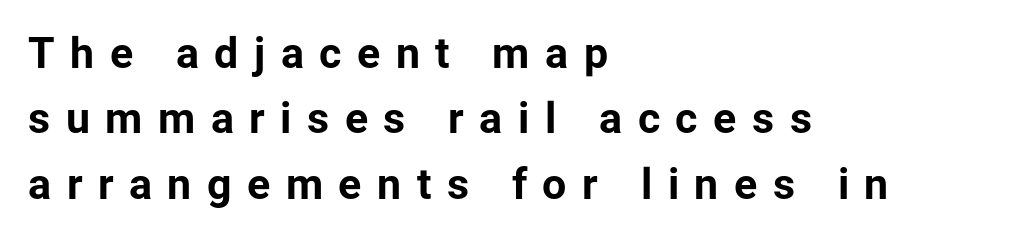
Q: Is the text bold? A: Yes.
Q: Is the text italic (slanted)? A: No, it is upright.
Q: Is the typeface a serif or a sans-serif typeface? A: Sans-serif.
Q: Is the text underlined? A: No.
Q: How is the paragraph aligned? A: Left-aligned.
Q: Is the spacing between letters normal or unusually wide? A: Unusually wide.
Q: Is the spacing between lines tight, normal or loose? A: Normal.
Q: Width (condensed, normal, or wide)? A: Normal.
Q: Stroke contrast? A: Low.
Q: x-height? A: Medium.
Q: Monospaced? A: No.
